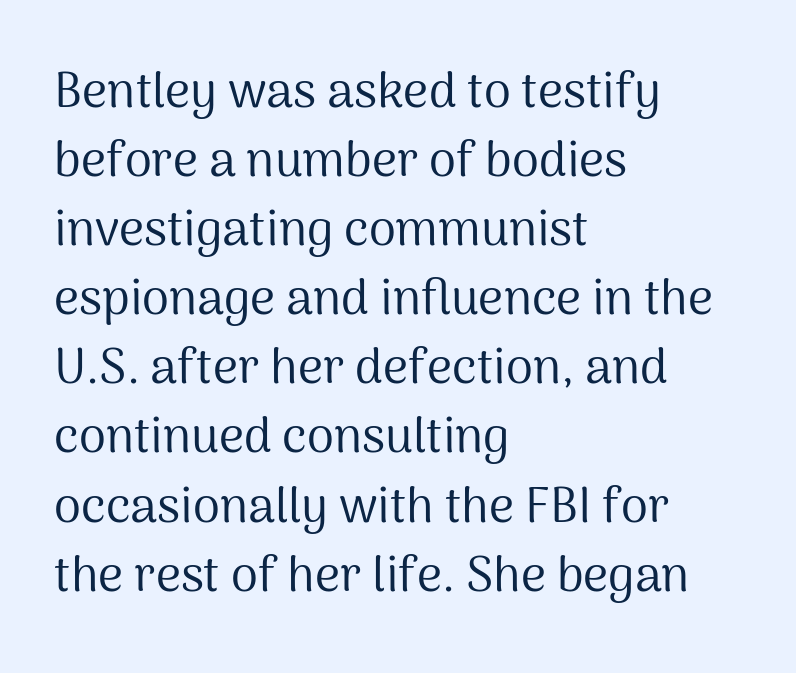
{"serif": "no", "italic": "no", "bold": "no", "weight": "regular", "width": "normal", "stroke_contrast": "medium", "x_height": "medium", "monospaced": "no", "underline": "no", "align": "left", "line_spacing": "normal", "line_spacing_ratio": 1.41, "letter_spacing": "normal", "letter_spacing_em": 0.0, "glyph_px": 49}
